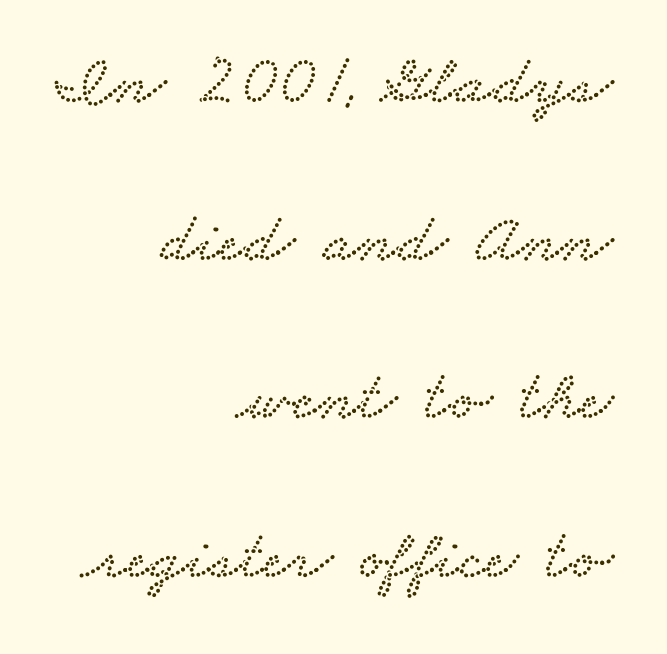
{"serif": "yes", "width": "wide", "stroke_contrast": "low", "x_height": "small", "monospaced": "no", "underline": "no", "align": "right", "line_spacing": "loose", "line_spacing_ratio": 2.26, "letter_spacing": "normal", "letter_spacing_em": 0.0, "glyph_px": 70}
